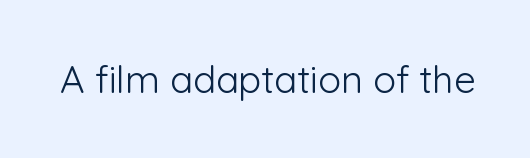
Heft: none added — not bold. Spacing between characters is what you'd get straight out of the box. In terms of letterform style, serifs are entirely absent. Bare-footed words on every line. The rendering uses natural spacing where letterforms have individual widths.
